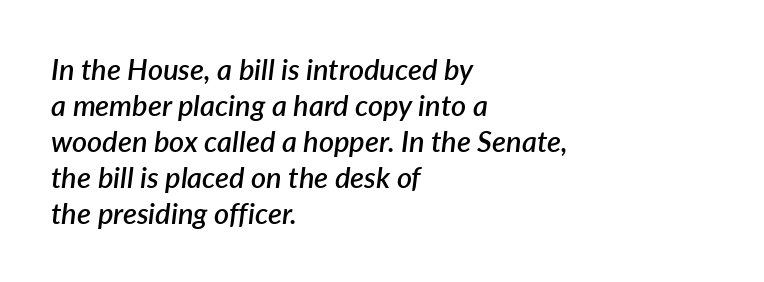
Q: Is the text bold? A: Semi-bold.
Q: Is the text italic (slanted)? A: Yes, it leans right by about 7 degrees.
Q: Is the text underlined? A: No.
Q: How is the paragraph aligned? A: Left-aligned.
Q: Is the spacing between letters normal or unusually wide? A: Normal.
Q: Width (condensed, normal, or wide)? A: Normal.
Q: Stroke contrast? A: Low.
Q: x-height? A: Medium.
Q: Monospaced? A: No.
